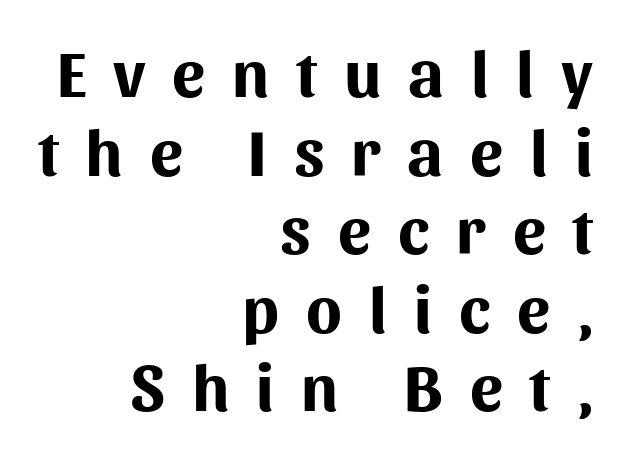
The image shows 66 px bold sans-serif type, upright; set right-aligned, line spacing 1.19x, unusually wide letter spacing (+0.41 em), not underlined; medium stroke contrast and a medium x-height.
